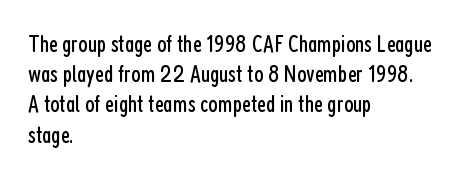
Q: Is the text bold? A: No.
Q: Is the text italic (slanted)? A: No, it is upright.
Q: Is the text underlined? A: No.
Q: How is the paragraph aligned? A: Left-aligned.
Q: Is the spacing between letters normal or unusually wide? A: Normal.
Q: Is the spacing between lines tight, normal or loose? A: Normal.
